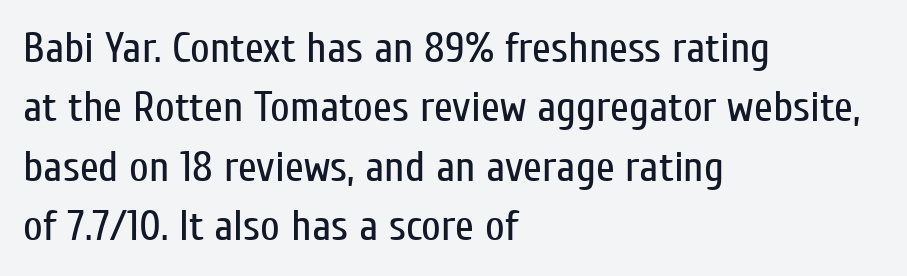
{"serif": "no", "italic": "no", "bold": "no", "weight": "regular", "width": "condensed", "stroke_contrast": "low", "x_height": "medium", "monospaced": "no", "underline": "no", "align": "left", "line_spacing": "normal", "line_spacing_ratio": 1.38, "letter_spacing": "normal", "letter_spacing_em": 0.0, "glyph_px": 43}
